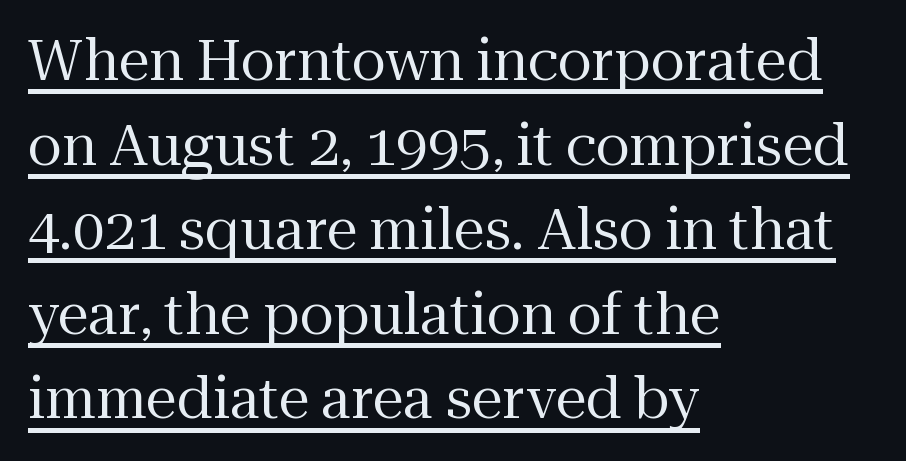
The face looks like a standard text weight, possibly lighter. The rendering uses natural spacing where letterforms have individual widths. Classification — serif. No italicization has been applied; the sample stays upright. Does the leading feel generous? No, just average. The specimen includes a rule beneath the text block's lines.
